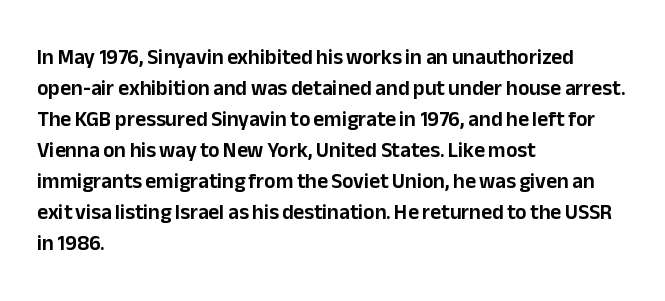
Q: Is the text italic (slanted)? A: No, it is upright.
Q: Is the text underlined? A: No.
Q: How is the paragraph aligned? A: Left-aligned.
Q: Is the spacing between letters normal or unusually wide? A: Normal.
Q: Is the spacing between lines tight, normal or loose? A: Normal.
